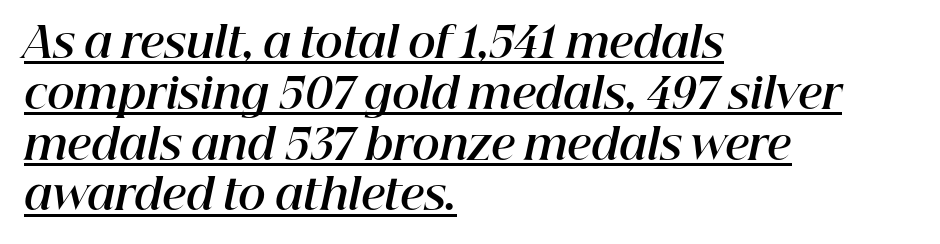
The typesetting leans heavy: a genuine bold. A classic flush-left, rag-right setting is used for this passage. These lines are rendered in a variable-pitch font. Designer's note — italics engaged. These lines keep a tight, regular rhythm from letter to letter. The words here are underlined.
